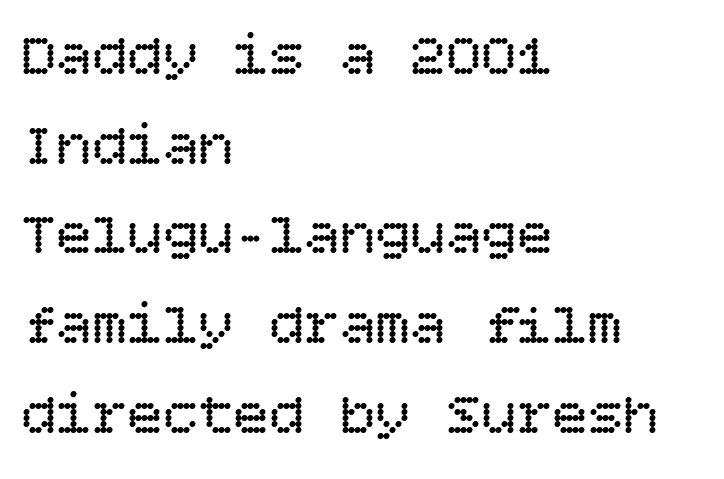
Q: Is the text bold? A: No.
Q: Is the text italic (slanted)? A: No, it is upright.
Q: Is the text underlined? A: No.
Q: How is the paragraph aligned? A: Left-aligned.
Q: Is the spacing between letters normal or unusually wide? A: Normal.
Q: Is the spacing between lines tight, normal or loose? A: Normal.
Q: Width (condensed, normal, or wide)? A: Normal.
Q: Stroke contrast? A: Low.
Q: x-height? A: Large.
